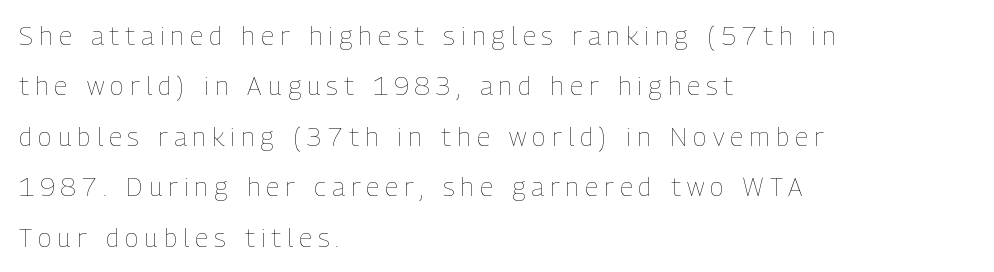
The image shows 26 px text type, upright; set left-aligned, loose line spacing (1.94x), unusually wide letter spacing (+0.24 em), not underlined.
